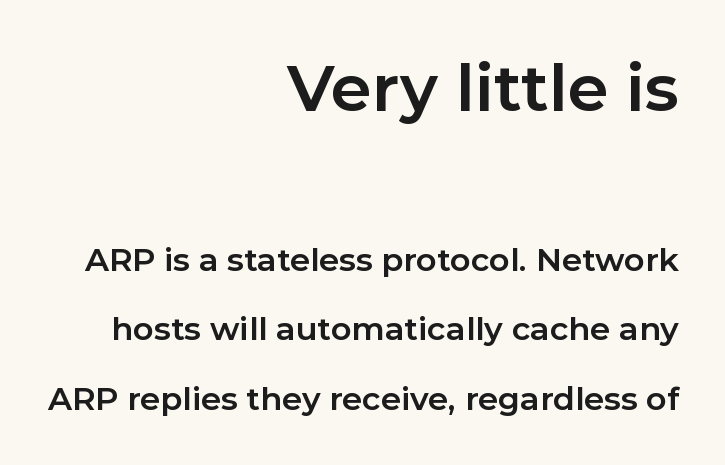
The image shows 65 px bold sans-serif type, upright; set right-aligned, loose line spacing (2.17x), normal letter spacing, not underlined; the first (top) block is 2.03x larger; low stroke contrast and a medium x-height.
